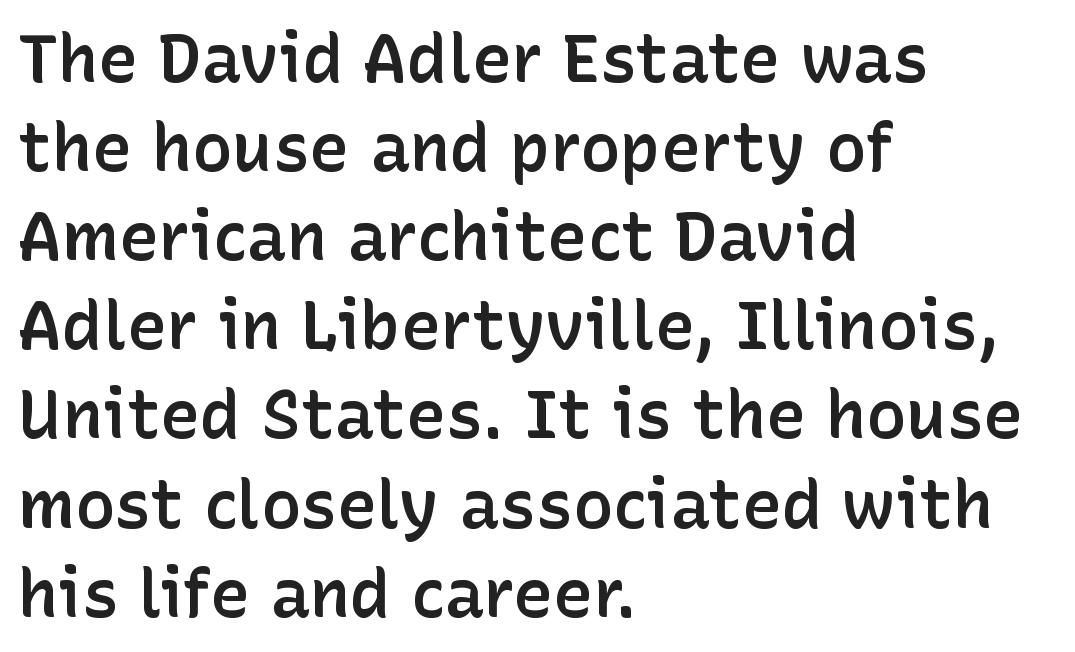
The image shows 67 px semibold sans-serif type, upright; set left-aligned, normal line spacing (1.33x), normal letter spacing, not underlined; low stroke contrast and a medium x-height.
